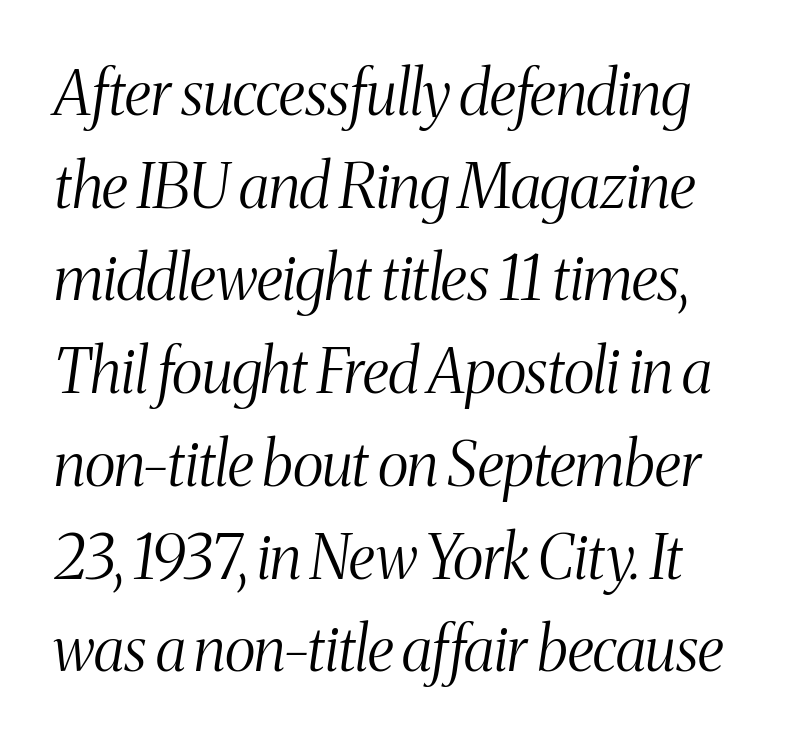
{"serif": "yes", "italic": "yes", "lean": "right", "slant_degrees": 8, "bold": "no", "weight": "light", "width": "condensed", "stroke_contrast": "medium", "x_height": "medium", "monospaced": "no", "underline": "no", "align": "left", "line_spacing": "normal", "line_spacing_ratio": 1.52, "letter_spacing": "normal", "letter_spacing_em": 0.0, "glyph_px": 61}
